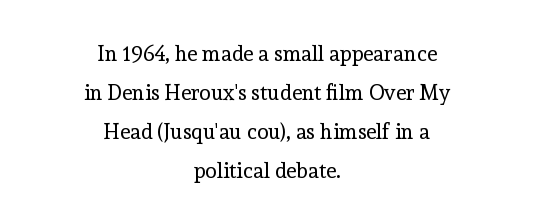
The image shows 21 px text type, upright; set centered, line spacing 1.85x, normal letter spacing, not underlined.
